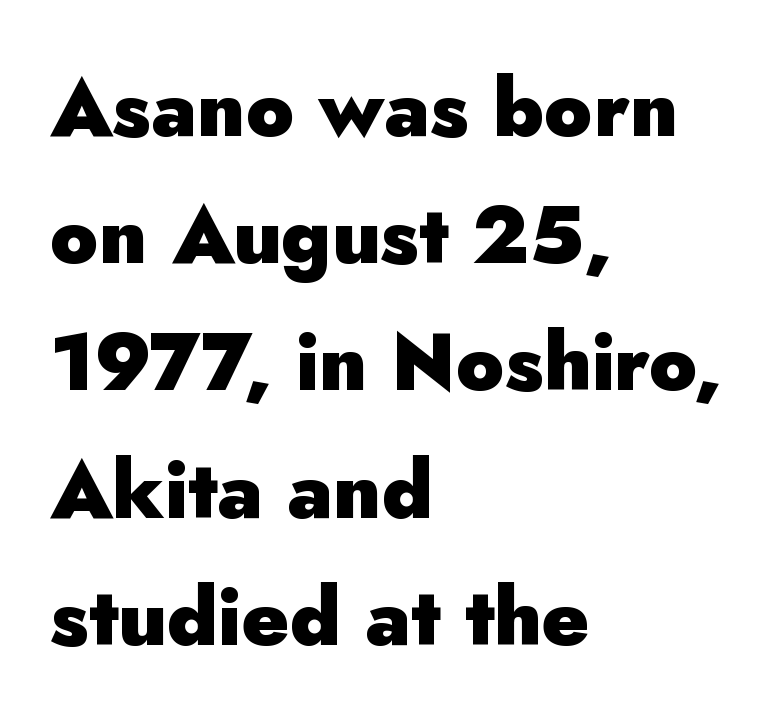
{"serif": "no", "italic": "no", "bold": "yes", "weight": "heavy", "width": "normal", "stroke_contrast": "low", "x_height": "small", "monospaced": "no", "underline": "no", "align": "left", "line_spacing": "normal", "line_spacing_ratio": 1.59, "letter_spacing": "normal", "letter_spacing_em": 0.0, "glyph_px": 80}
